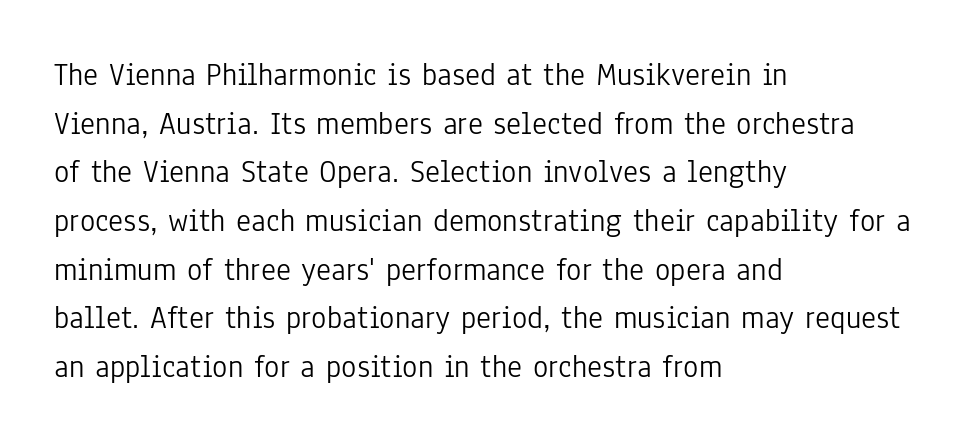
{"serif": "no", "italic": "no", "bold": "no", "weight": "light", "width": "condensed", "stroke_contrast": "low", "x_height": "medium", "monospaced": "no", "underline": "no", "align": "left", "line_spacing": "normal", "line_spacing_ratio": 1.52, "letter_spacing": "normal", "letter_spacing_em": 0.0, "glyph_px": 32}
